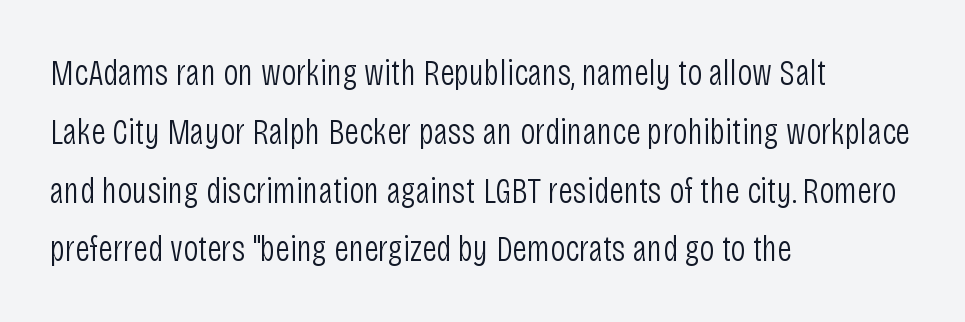
The image shows 37 px light, condensed sans-serif type, upright; set left-aligned, normal line spacing (1.59x), normal letter spacing, not underlined; low stroke contrast and a large x-height.
